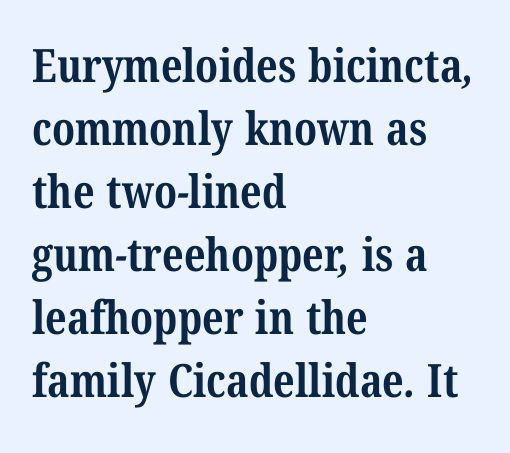
Q: Is the text bold? A: Yes.
Q: Is the typeface a serif or a sans-serif typeface? A: Serif.
Q: Is the text underlined? A: No.
Q: How is the paragraph aligned? A: Left-aligned.
Q: Is the spacing between letters normal or unusually wide? A: Normal.
Q: Is the spacing between lines tight, normal or loose? A: Normal.
Q: Width (condensed, normal, or wide)? A: Condensed.
Q: Stroke contrast? A: Medium.
Q: x-height? A: Medium.
Q: Monospaced? A: No.
